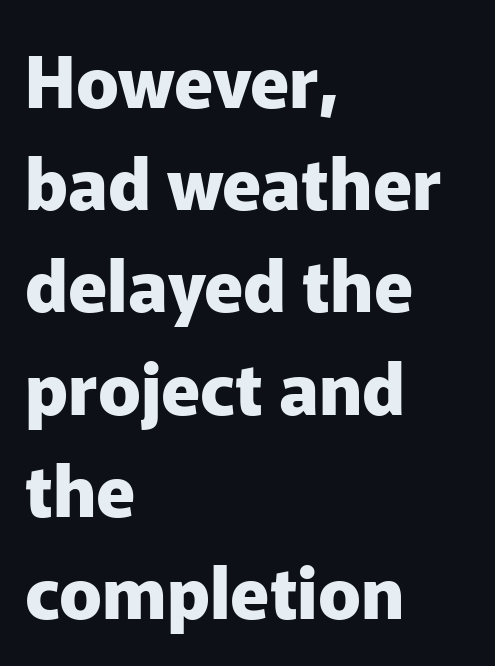
Notice how the stems are strictly vertical — no italics here. Characters follow at the spacing the type designer built in. The words here are not underlined. Does the copy run flush right? No — it runs flush left. Is this a sans? Yes — the strokes have no serifs. Heavy, bold letterforms.
